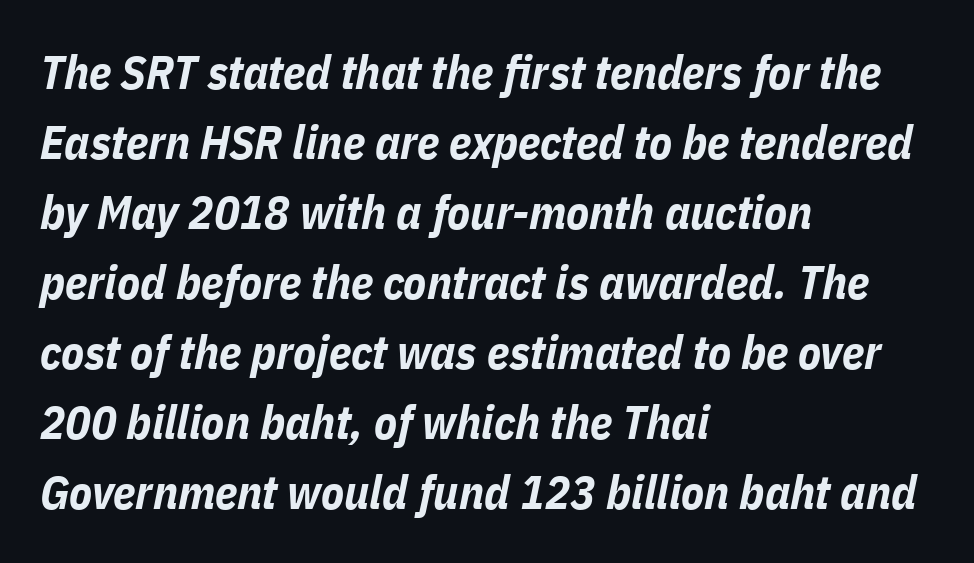
Q: Is the text bold? A: Yes.
Q: Is the text italic (slanted)? A: Yes, it leans right by about 11 degrees.
Q: Is the text underlined? A: No.
Q: How is the paragraph aligned? A: Left-aligned.
Q: Is the spacing between letters normal or unusually wide? A: Normal.
Q: Is the spacing between lines tight, normal or loose? A: Normal.
Q: Width (condensed, normal, or wide)? A: Condensed.
Q: Stroke contrast? A: Low.
Q: x-height? A: Medium.
Q: Monospaced? A: No.
